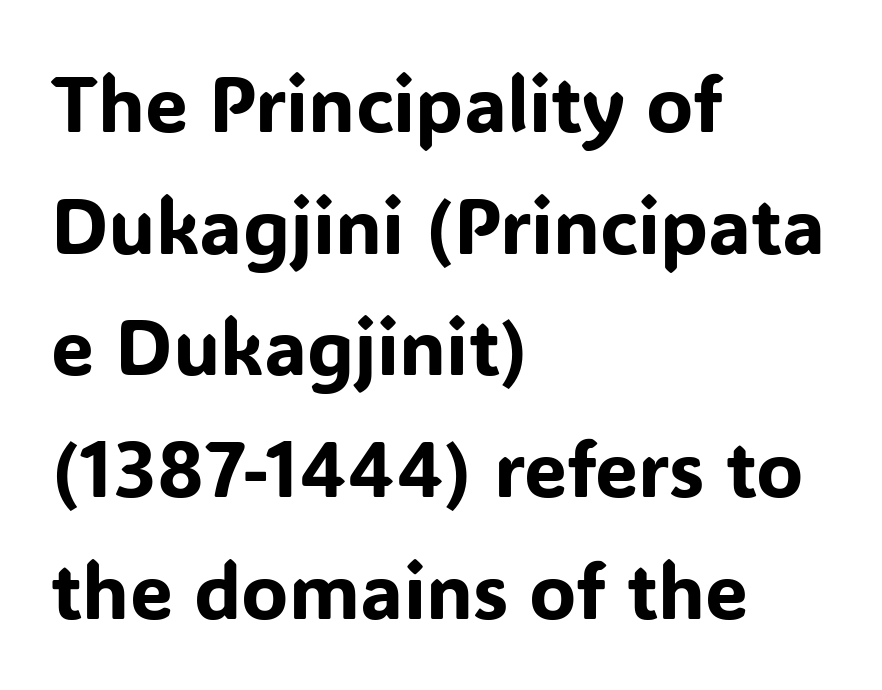
The image shows 77 px sans-serif type, upright; set left-aligned, normal line spacing (1.58x), normal letter spacing, not underlined; low stroke contrast and a medium x-height.
